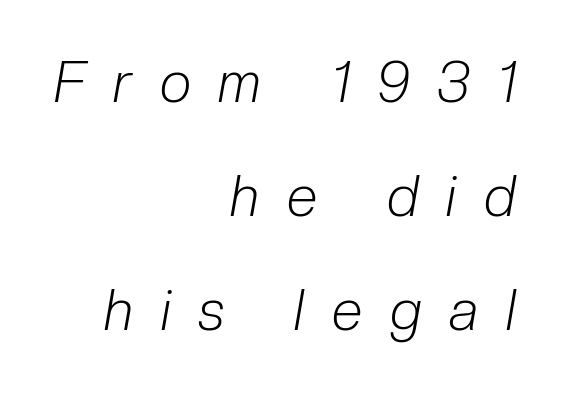
Varying glyph widths throughout — classic text-font behaviour. The space directly below the letters is spotless. The passage is arranged like a letterhead date or caption credit — flush right. The letterforms sit at book weight or below. This sample uses an oblique cut, with every glyph tilted off the vertical.
